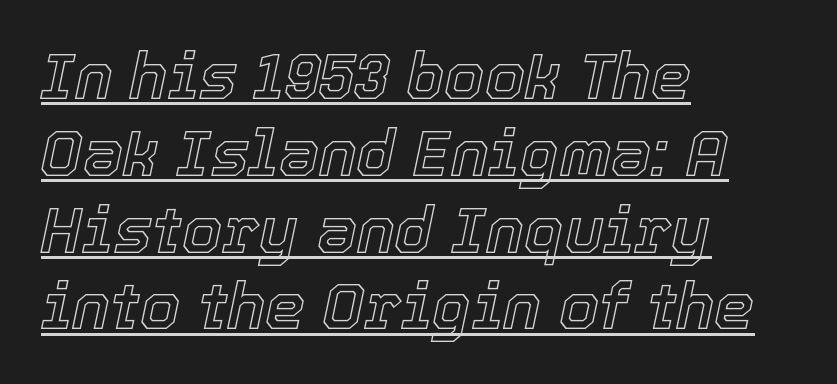
This rendering features underlined lettering. Notice how the stems are inclined rather than vertical — that's the hallmark of italics. The ragged edge is on the right, which tells us the setting is flush left. Character widths vary here, with narrow letters taking less room than wide ones. Between one letter and the next there's only the usual sliver of space.
